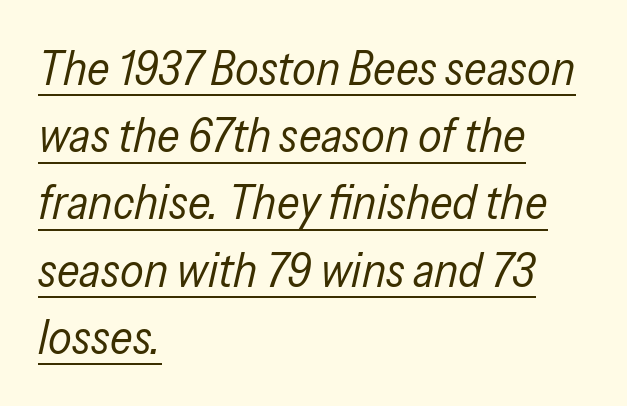
Caption: lettering with a line underneath. The lettering tilts uniformly, giving the passage an italic look. The letterforms sit shoulder to shoulder at normal distance. The characters are drawn with everyday or finer stroke widths.
